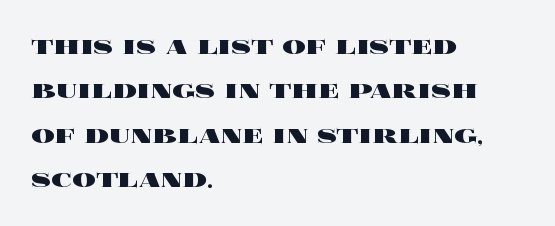
Vertical spacing — default. Character widths vary here, with narrow letters taking less room than wide ones. The lettering stays uniformly vertical, giving the passage a roman look. Quick note: underline off. Plenty of ink on the page — the face is bold. The letters sit at their default tracking, neither squeezed nor spread.
